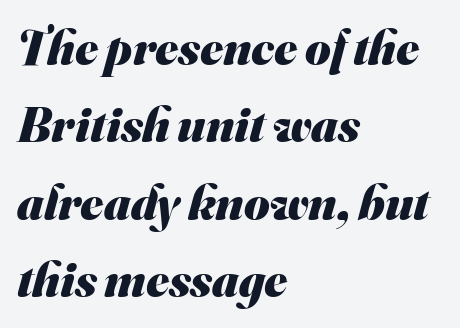
Words appear dense and cohesive because spacing is normal. The rendering uses natural spacing where letterforms have individual widths. The rows are spaced the way most documents space them. Quick note: underline off. Typographic density is high because the face is bold. Typographically, this falls in the sans-serif category.
